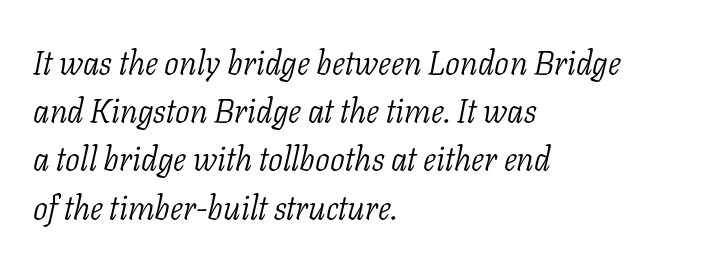
In CSS terms this would be text-align: left. Here the designer chose a conventional face with non-uniform glyph widths. Underlining? Definitely not there. Does the lettering tilt? It does — this is italic. Unlike a clean sans, this face finishes its strokes with serifs.
